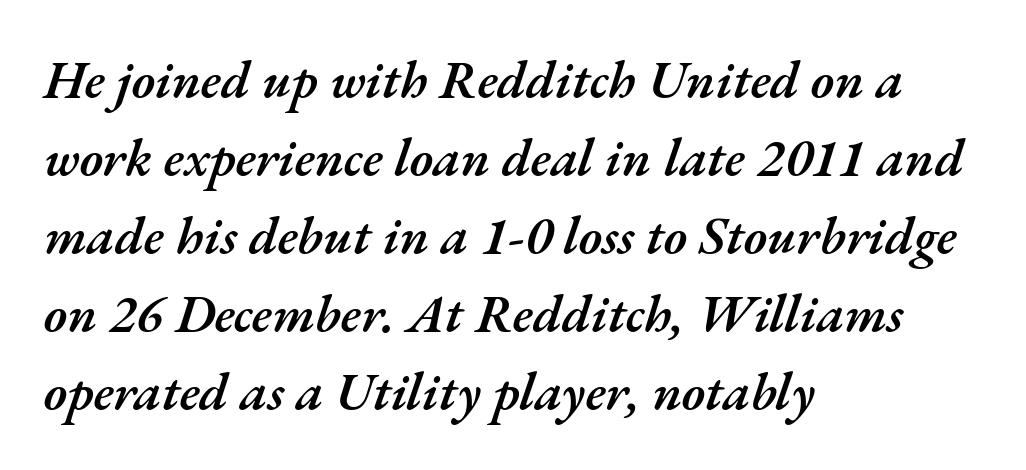
The image shows 53 px semibold type, italic (leaning right); set left-aligned, normal line spacing (1.47x), normal letter spacing, not underlined; medium stroke contrast and a small x-height.
